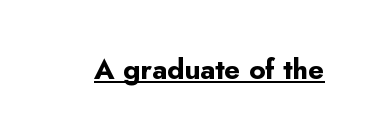
{"serif": "no", "italic": "no", "bold": "yes", "weight": "bold", "width": "normal", "stroke_contrast": "low", "x_height": "small", "monospaced": "no", "underline": "yes", "letter_spacing": "normal", "letter_spacing_em": 0.0, "glyph_px": 28}
